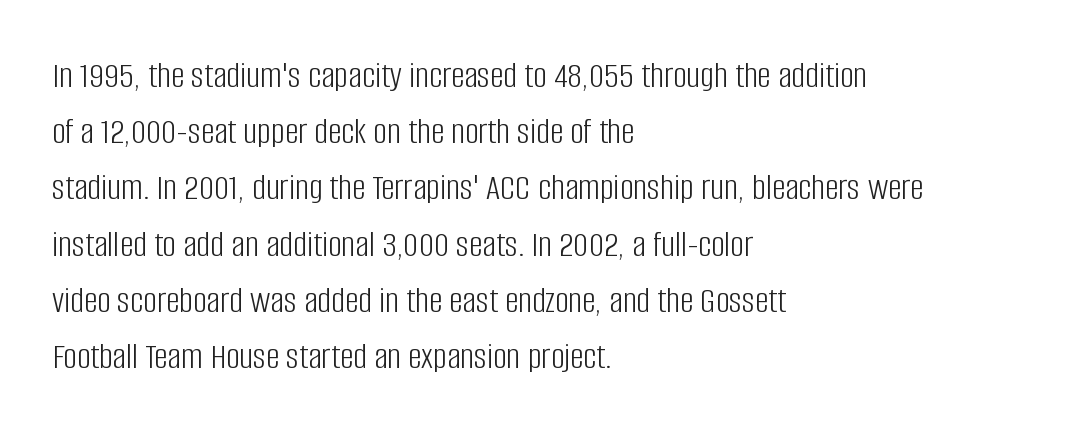
Q: Is the text bold? A: No.
Q: Is the text italic (slanted)? A: No, it is upright.
Q: Is the typeface a serif or a sans-serif typeface? A: Sans-serif.
Q: Is the text underlined? A: No.
Q: How is the paragraph aligned? A: Left-aligned.
Q: Is the spacing between letters normal or unusually wide? A: Normal.
Q: Is the spacing between lines tight, normal or loose? A: Normal.
Q: Width (condensed, normal, or wide)? A: Condensed.
Q: Stroke contrast? A: Low.
Q: x-height? A: Large.
Q: Monospaced? A: No.
